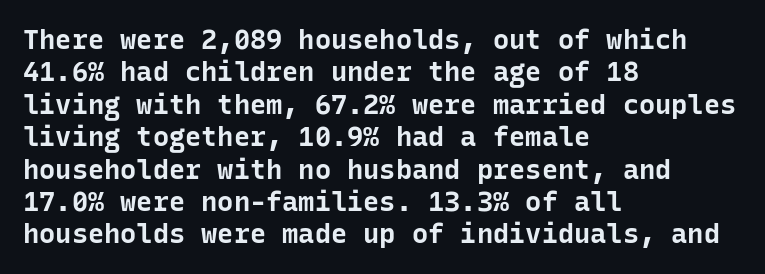
{"italic": "no", "bold": "yes", "underline": "no", "align": "left", "line_spacing_ratio": 1.2, "letter_spacing": "normal", "letter_spacing_em": 0.0, "glyph_px": 27}
